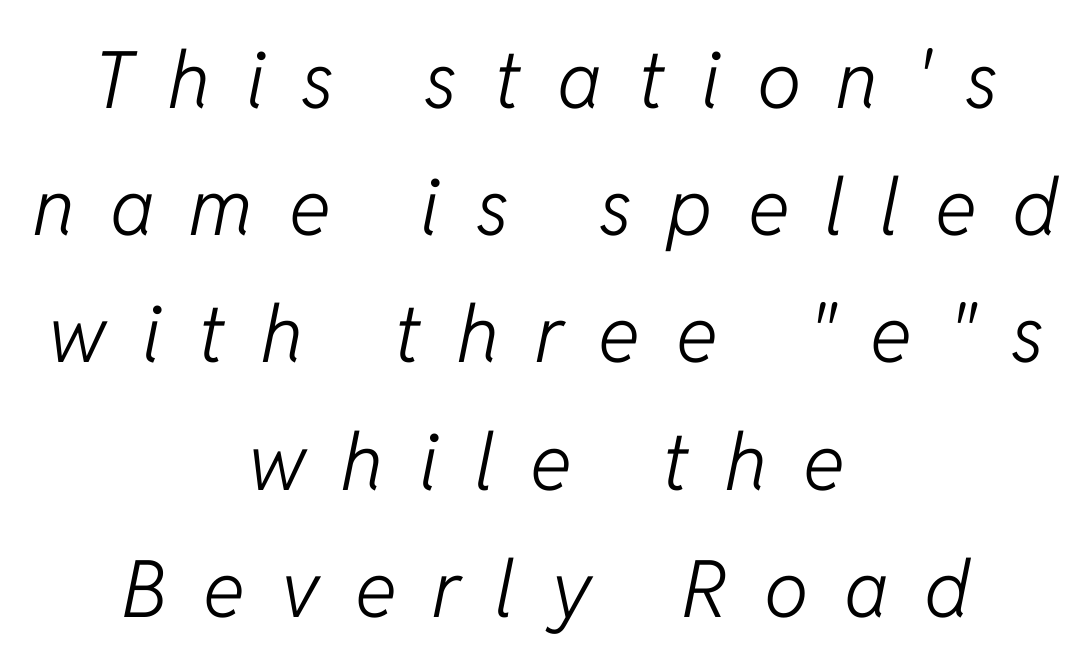
The image shows 79 px light type, italic (leaning right); set centered, normal line spacing (1.61x), unusually wide letter spacing (+0.45 em), not underlined; low stroke contrast and a medium x-height.
